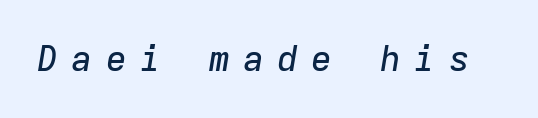
{"italic": "yes", "lean": "right", "slant_degrees": 9, "width": "normal", "stroke_contrast": "low", "x_height": "medium", "monospaced": "yes", "underline": "no", "letter_spacing": "wide", "letter_spacing_em": 0.38, "glyph_px": 35}
